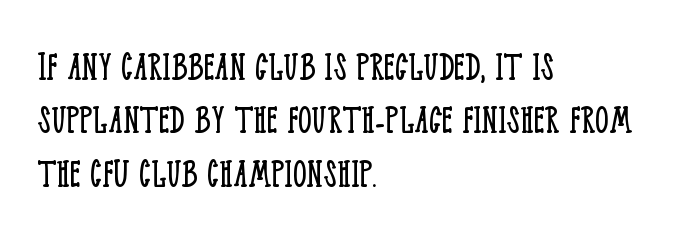
{"serif": "yes", "italic": "no", "bold": "no", "weight": "light", "width": "condensed", "stroke_contrast": "low", "x_height": "large", "monospaced": "no", "underline": "no", "align": "left", "line_spacing_ratio": 1.24, "letter_spacing": "normal", "letter_spacing_em": 0.0, "glyph_px": 43}
